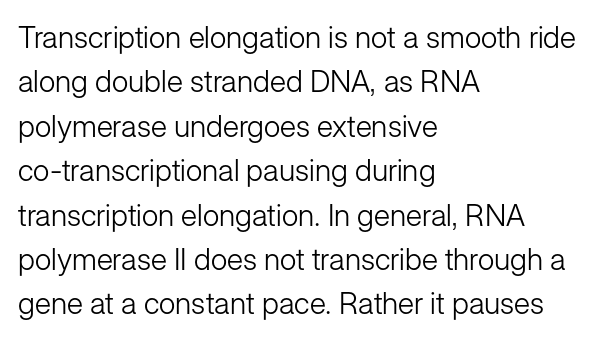
{"serif": "no", "italic": "no", "bold": "no", "weight": "light", "width": "normal", "stroke_contrast": "low", "x_height": "medium", "monospaced": "no", "underline": "no", "align": "left", "line_spacing": "normal", "line_spacing_ratio": 1.48, "letter_spacing": "normal", "letter_spacing_em": 0.0, "glyph_px": 30}
